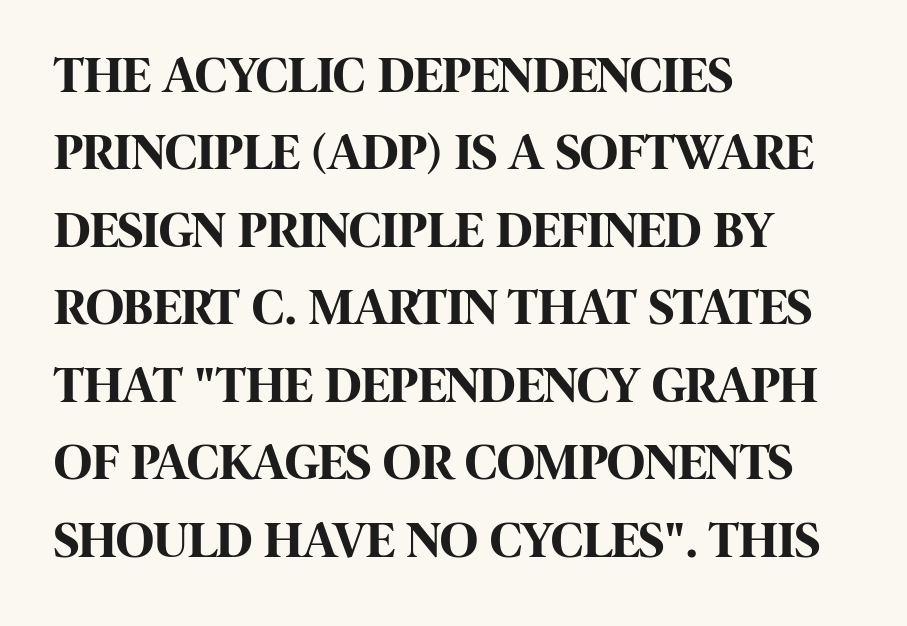
Q: Is the text bold? A: Yes.
Q: Is the text italic (slanted)? A: No, it is upright.
Q: Is the typeface a serif or a sans-serif typeface? A: Sans-serif.
Q: Is the text underlined? A: No.
Q: How is the paragraph aligned? A: Left-aligned.
Q: Is the spacing between letters normal or unusually wide? A: Normal.
Q: Is the spacing between lines tight, normal or loose? A: Normal.
Q: Width (condensed, normal, or wide)? A: Condensed.
Q: Stroke contrast? A: High.
Q: x-height? A: Large.
Q: Monospaced? A: No.
